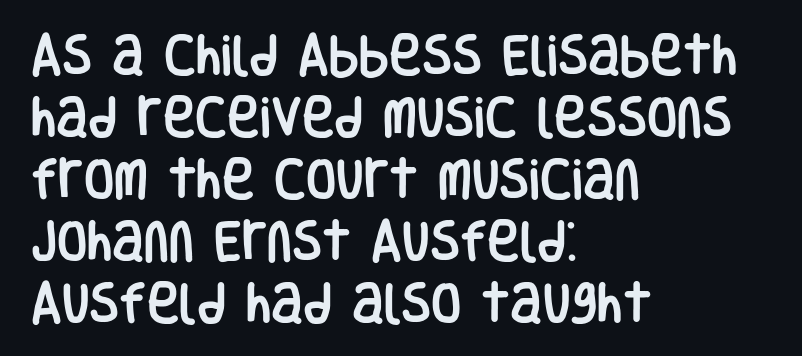
Q: Is the text italic (slanted)? A: No, it is upright.
Q: Is the typeface a serif or a sans-serif typeface? A: Sans-serif.
Q: Is the text underlined? A: No.
Q: How is the paragraph aligned? A: Left-aligned.
Q: Is the spacing between letters normal or unusually wide? A: Normal.
Q: Is the spacing between lines tight, normal or loose? A: Normal.
Q: Width (condensed, normal, or wide)? A: Condensed.
Q: Stroke contrast? A: Low.
Q: x-height? A: Large.
Q: Monospaced? A: No.
